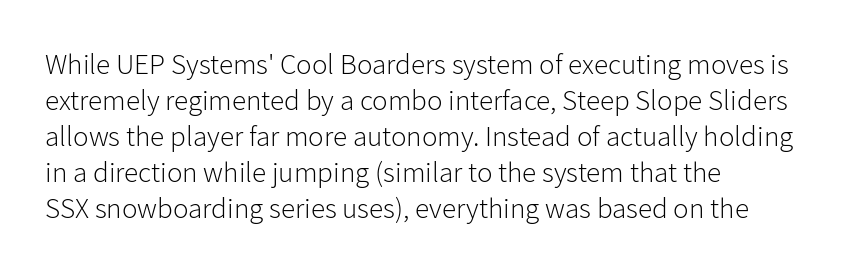
Q: Is the text bold? A: No.
Q: Is the text italic (slanted)? A: No, it is upright.
Q: Is the typeface a serif or a sans-serif typeface? A: Sans-serif.
Q: Is the text underlined? A: No.
Q: Is the spacing between letters normal or unusually wide? A: Normal.
Q: Width (condensed, normal, or wide)? A: Normal.
Q: Stroke contrast? A: Low.
Q: x-height? A: Medium.
Q: Monospaced? A: No.
